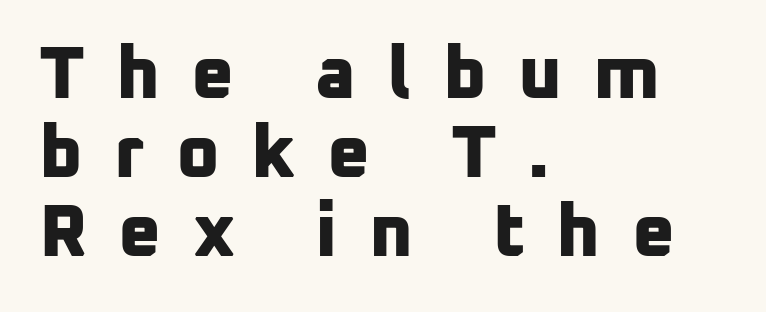
The image shows 74 px bold sans-serif type; set left-aligned, tight line spacing (1.07x), unusually wide letter spacing (+0.42 em), not underlined; low stroke contrast and a medium x-height.
